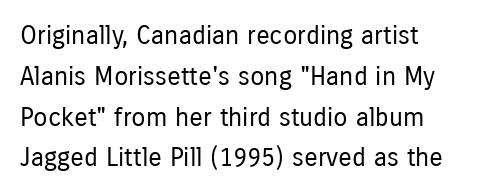
The gap between lines stays unmarked. No extra tracking has been applied to these lines. Does the leading feel generous? No, just average. Short and long lines alike share a common starting point at left.
